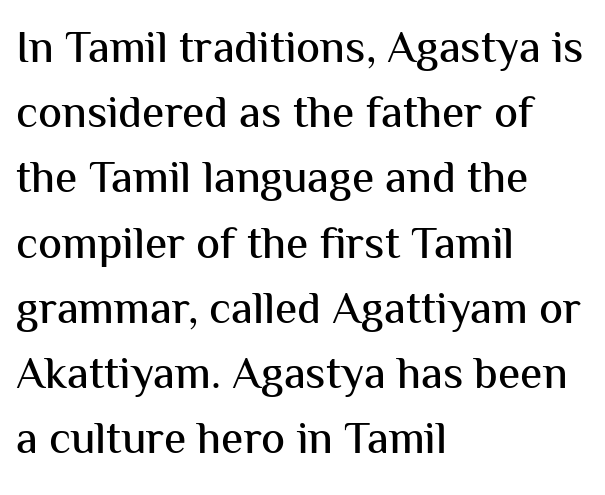
The image shows 45 px sans-serif type, upright; set left-aligned, normal line spacing (1.45x), normal letter spacing, not underlined; medium stroke contrast and a medium x-height.
